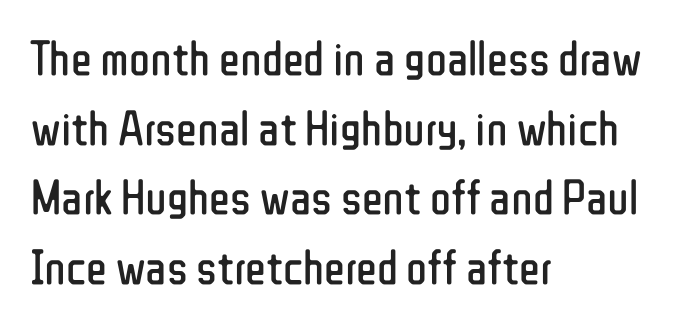
If you measured baseline to baseline, you'd find a middling distance. This is roman type, the default non-slanted kind. Are there feet on the stems? There aren't — it's a sans. These lines stack with their left ends in a neat column. The specimen omits any rule beneath the text block's lines.
